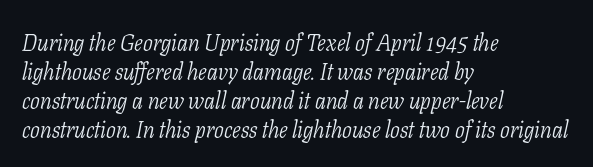
{"italic": "yes", "lean": "right", "slant_degrees": 11, "bold": "no", "underline": "no", "align": "left", "line_spacing": "normal", "line_spacing_ratio": 1.26, "letter_spacing": "normal", "letter_spacing_em": 0.0, "glyph_px": 23}
